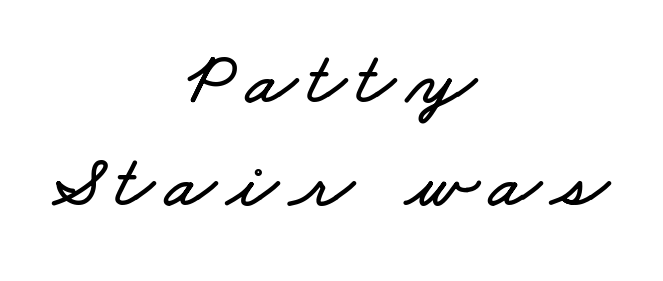
Q: Is the text underlined? A: No.
Q: How is the paragraph aligned? A: Centered.
Q: Is the spacing between lines tight, normal or loose? A: Normal.
Q: Width (condensed, normal, or wide)? A: Wide.
Q: Stroke contrast? A: Low.
Q: x-height? A: Small.
Q: Monospaced? A: No.
